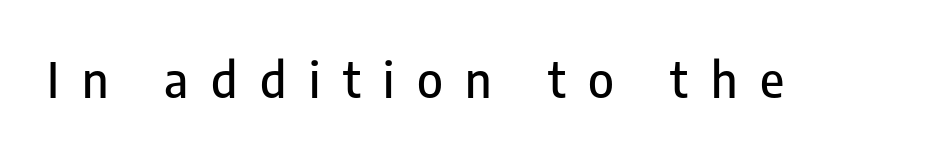
Q: Is the text italic (slanted)? A: No, it is upright.
Q: Is the typeface a serif or a sans-serif typeface? A: Sans-serif.
Q: Is the text underlined? A: No.
Q: Is the spacing between letters normal or unusually wide? A: Unusually wide.
Q: Width (condensed, normal, or wide)? A: Condensed.
Q: Stroke contrast? A: Low.
Q: x-height? A: Medium.
Q: Monospaced? A: No.
